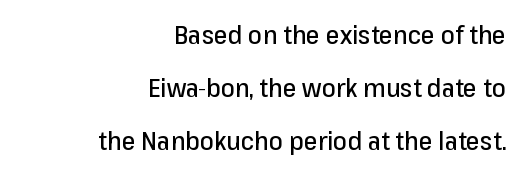
{"italic": "no", "underline": "no", "align": "right", "line_spacing": "loose", "line_spacing_ratio": 2.13, "letter_spacing": "normal", "letter_spacing_em": 0.0, "glyph_px": 25}
